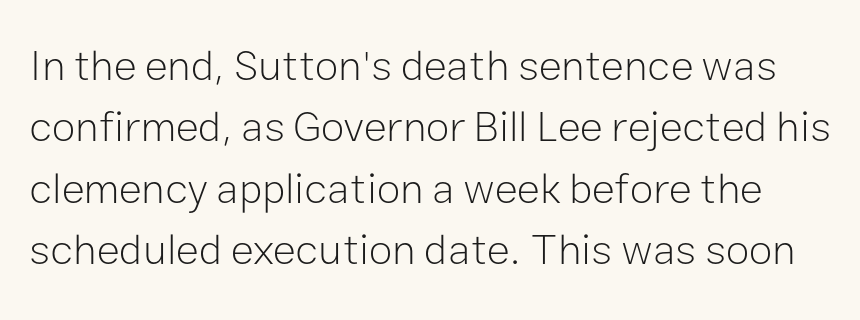
Evenly set lines give the paragraph a standard silhouette. If you drew a line through each stem, it would be perfectly vertical. Tracking value appears to be zero — textbook default spacing. Weight: in the light-to-regular range. The typeface chosen for these lines omits serifs. Plain, unruled lines of type.
